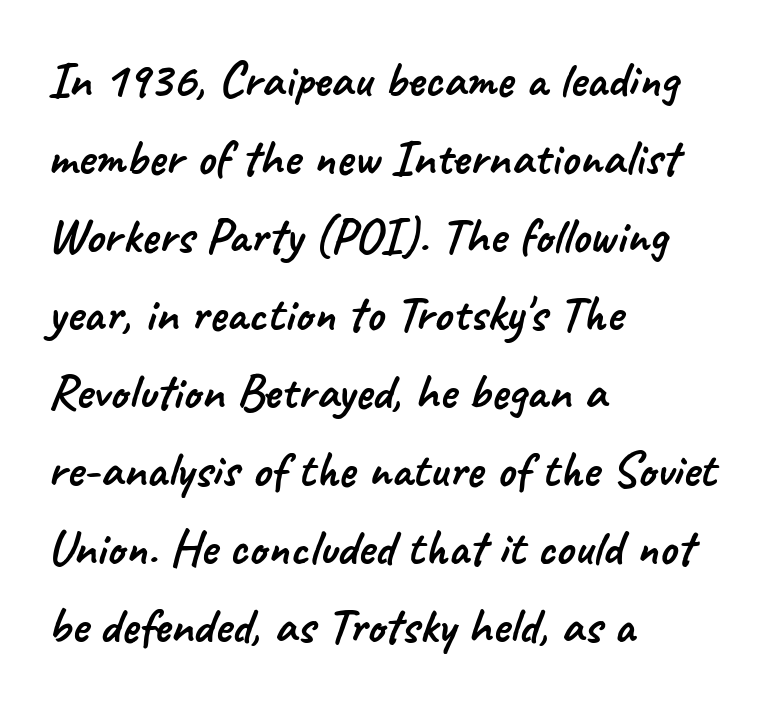
Grotesque or geometric, the face here clearly has no serifs. Characters follow at the spacing the type designer built in. The string is rendered with underlining switched off. The rendering anchors every line to the left-hand side. Note the varied advance widths — an 'i' is clearly narrower than an 'm'.
